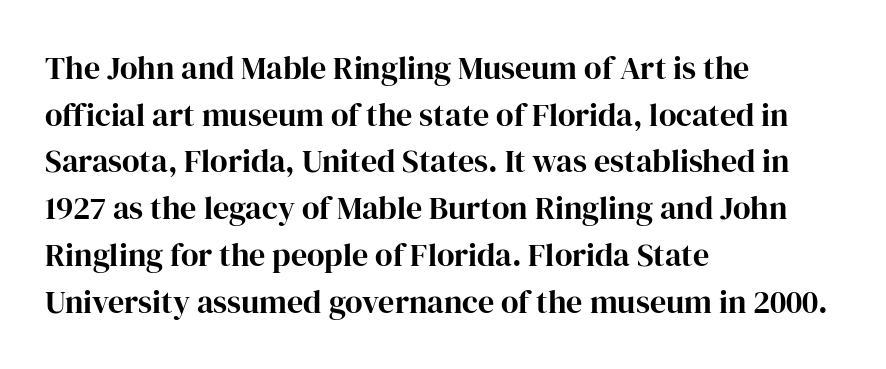
The gaps between neighbouring characters are ordinary and unremarkable. The type sits square on the baseline with zero lean. I'd call this a serif setting — the letters wear small feet. Each letter keeps its own natural width here, so spacing adapts to shape. Students, observe: this is what conventionally led text looks like. The foot of each line stays bare and open.
